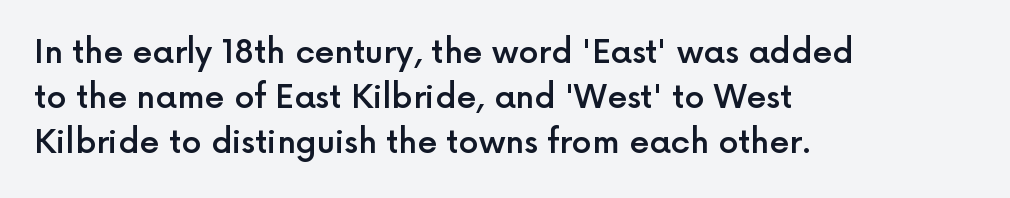
The image shows 32 px semibold sans-serif type, upright; set left-aligned, normal line spacing (1.41x), normal letter spacing, not underlined; a medium x-height.
